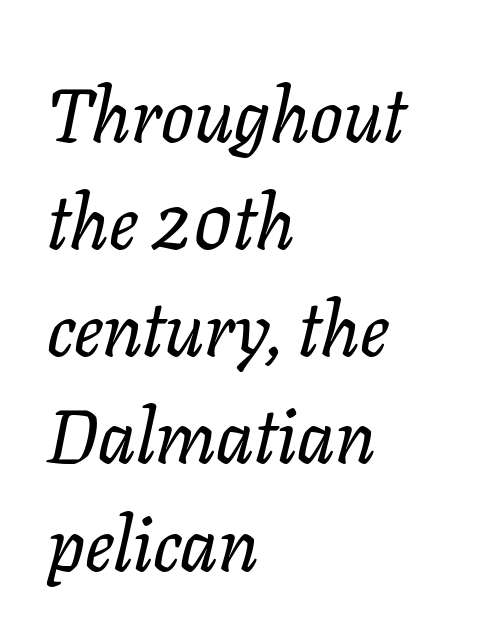
Q: Is the text italic (slanted)? A: Yes, it leans right by about 11 degrees.
Q: Is the typeface a serif or a sans-serif typeface? A: Serif.
Q: Is the text underlined? A: No.
Q: How is the paragraph aligned? A: Left-aligned.
Q: Is the spacing between letters normal or unusually wide? A: Normal.
Q: Is the spacing between lines tight, normal or loose? A: Normal.
Q: Width (condensed, normal, or wide)? A: Normal.
Q: Stroke contrast? A: Low.
Q: x-height? A: Medium.
Q: Monospaced? A: No.
